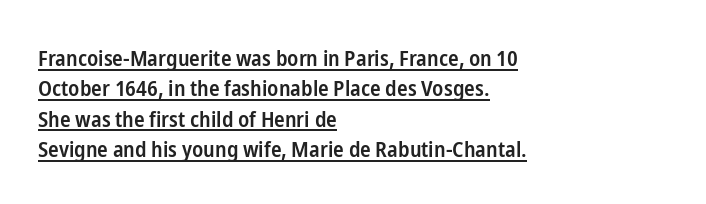
Q: Is the text bold? A: Semi-bold.
Q: Is the text italic (slanted)? A: No, it is upright.
Q: Is the text underlined? A: Yes.
Q: How is the paragraph aligned? A: Left-aligned.
Q: Is the spacing between letters normal or unusually wide? A: Normal.
Q: Is the spacing between lines tight, normal or loose? A: Normal.
